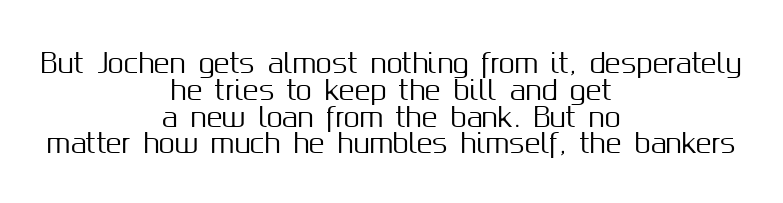
The image shows 26 px text type, upright; set centered, tight line spacing (1.03x), normal letter spacing, not underlined.
